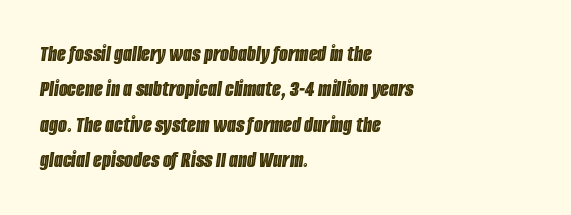
Q: Is the text italic (slanted)? A: Yes, it leans right by about 8 degrees.
Q: Is the text underlined? A: No.
Q: How is the paragraph aligned? A: Left-aligned.
Q: Is the spacing between letters normal or unusually wide? A: Normal.
Q: Is the spacing between lines tight, normal or loose? A: Normal.
